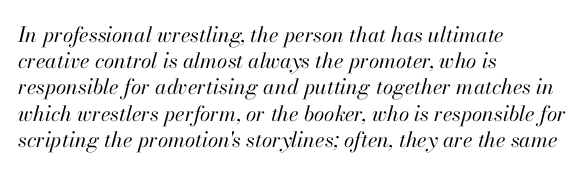
Q: Is the text bold? A: No.
Q: Is the text italic (slanted)? A: Yes, it leans right by about 13 degrees.
Q: Is the text underlined? A: No.
Q: How is the paragraph aligned? A: Left-aligned.
Q: Is the spacing between letters normal or unusually wide? A: Normal.
Q: Is the spacing between lines tight, normal or loose? A: Normal.
